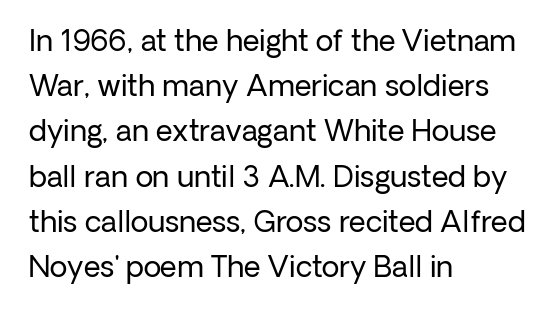
This is sans-serif lettering, the kind often seen on screens and signage. The lettering stays uniformly vertical, giving the passage a roman look. Beneath every word, the page is bare. The face used here is proportionally spaced, like ordinary book or web type. Summary of weight: not heavy and not bold.
